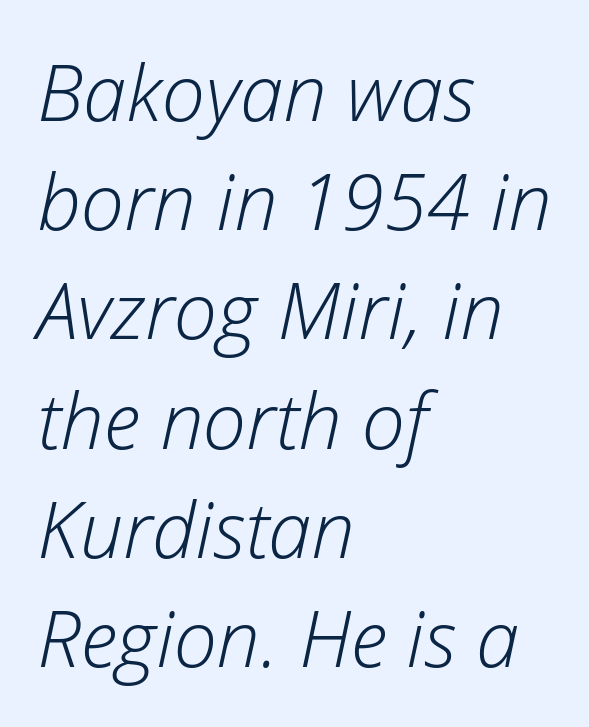
Q: Is the text bold? A: No.
Q: Is the text italic (slanted)? A: Yes, it leans right by about 12 degrees.
Q: Is the text underlined? A: No.
Q: How is the paragraph aligned? A: Left-aligned.
Q: Is the spacing between letters normal or unusually wide? A: Normal.
Q: Is the spacing between lines tight, normal or loose? A: Normal.
Q: Width (condensed, normal, or wide)? A: Normal.
Q: Stroke contrast? A: Low.
Q: x-height? A: Medium.
Q: Monospaced? A: No.
